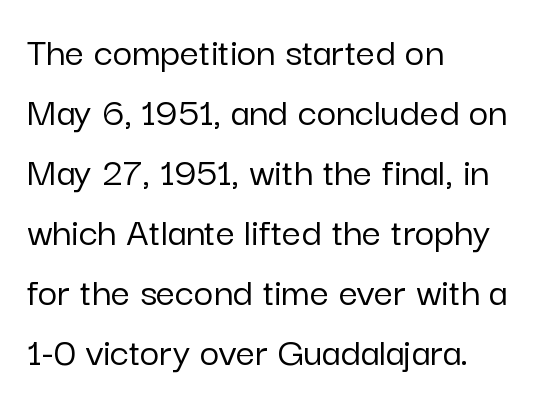
Examine the stroke ends and you'll find no serifs. Standard letterfit; no display-style spreading of the glyphs. Think of a printed novel: that variable character pitch is what you see here. One-word summary of the alignment: left.
